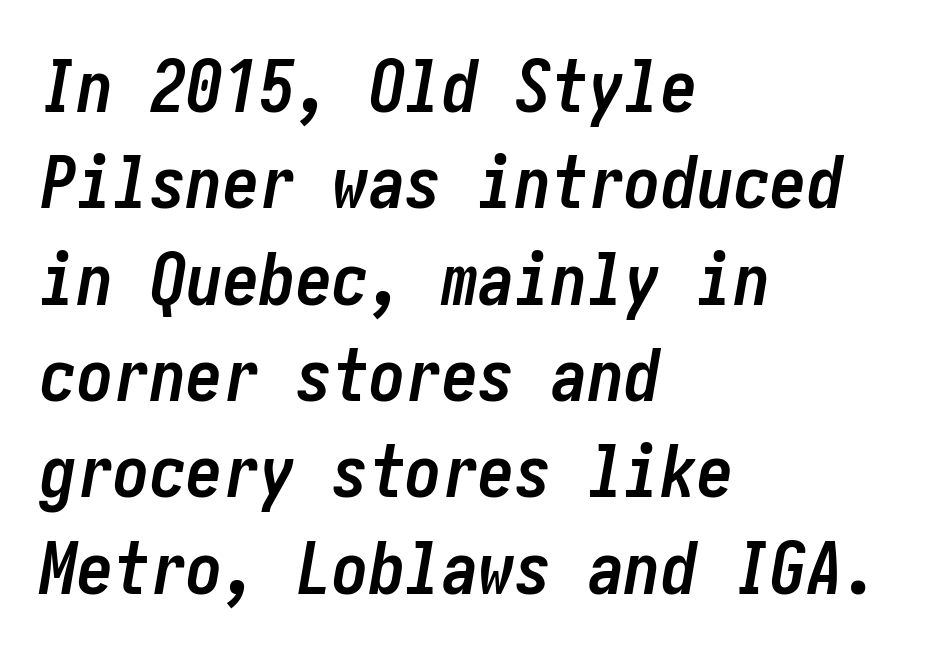
The passage shown is emphatically bold. Is the block centered? No — it sits flush against the left margin. Regular leading. Nobody touched the tracking dial on this one. Bare-footed words on every line. Is the type slanted? Yes — the strokes lean at a clear angle.
